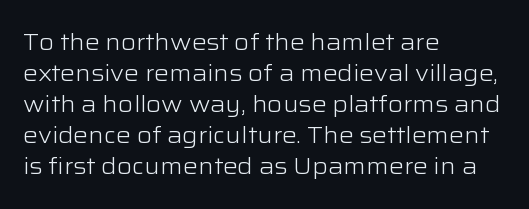
The image shows 23 px text type, upright; set left-aligned, normal line spacing (1.35x), normal letter spacing, not underlined.
